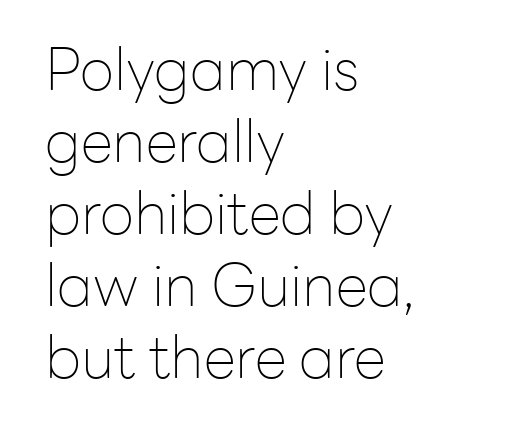
The image shows 59 px thin sans-serif type, upright; set left-aligned, line spacing 1.22x, normal letter spacing, not underlined; low stroke contrast and a medium x-height.
